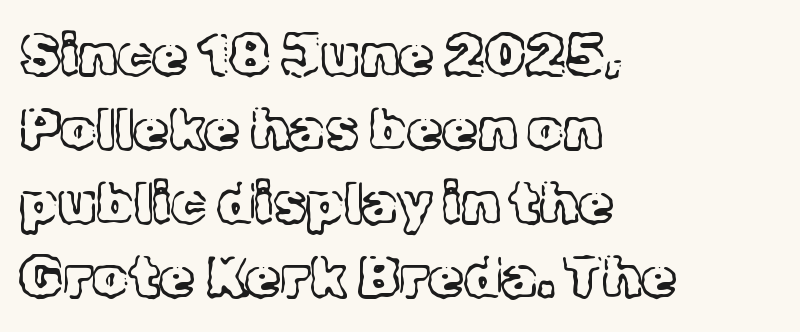
{"serif": "yes", "italic": "no", "bold": "no", "weight": "light", "width": "normal", "x_height": "medium", "monospaced": "no", "underline": "no", "align": "left", "line_spacing": "normal", "line_spacing_ratio": 1.3, "letter_spacing": "normal", "letter_spacing_em": 0.0, "glyph_px": 57}
